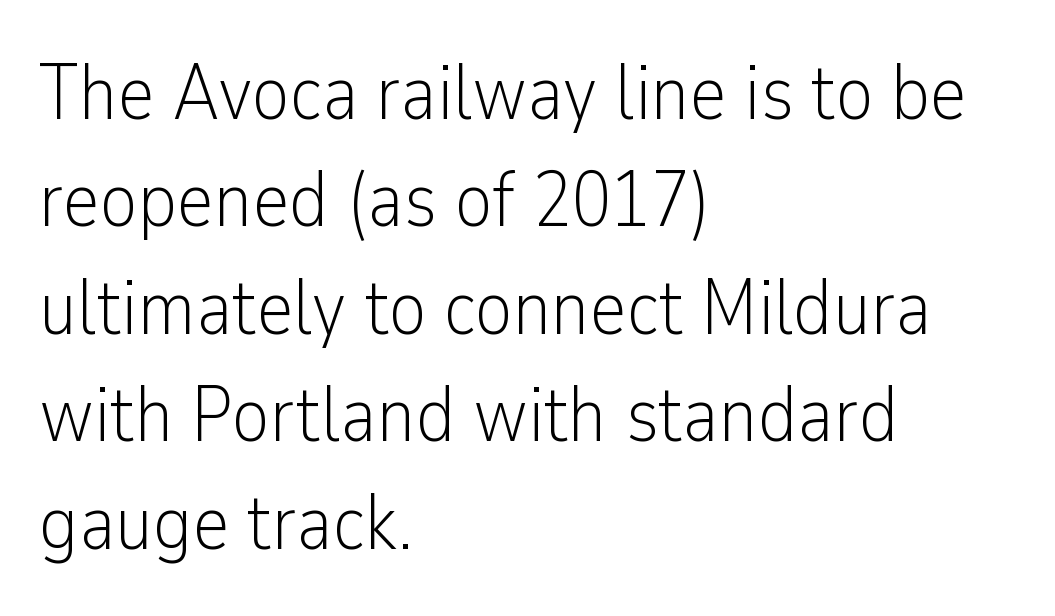
{"serif": "no", "italic": "no", "bold": "no", "weight": "light", "width": "condensed", "stroke_contrast": "low", "x_height": "medium", "monospaced": "no", "underline": "no", "align": "left", "line_spacing": "normal", "line_spacing_ratio": 1.36, "letter_spacing": "normal", "letter_spacing_em": 0.0, "glyph_px": 79}
